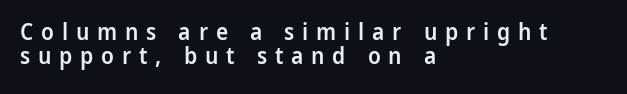
{"italic": "no", "bold": "semi", "underline": "no", "align": "left", "line_spacing": "tight", "line_spacing_ratio": 1.06, "letter_spacing": "wide", "letter_spacing_em": 0.34, "glyph_px": 23}
